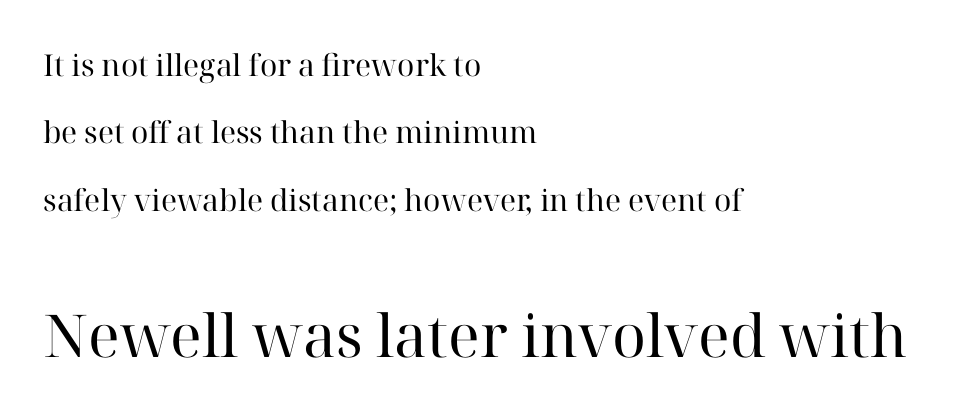
Q: Is the text bold? A: No.
Q: Is the text italic (slanted)? A: No, it is upright.
Q: Is the typeface a serif or a sans-serif typeface? A: Serif.
Q: Is the text underlined? A: No.
Q: How is the paragraph aligned? A: Left-aligned.
Q: Is the spacing between letters normal or unusually wide? A: Normal.
Q: Is the spacing between lines tight, normal or loose? A: Loose.
Q: Which block of text is set in a larger size, the first (top) or the second (bottom)? A: The second (bottom) one.
Q: Width (condensed, normal, or wide)? A: Normal.
Q: Stroke contrast? A: High.
Q: x-height? A: Medium.
Q: Monospaced? A: No.
